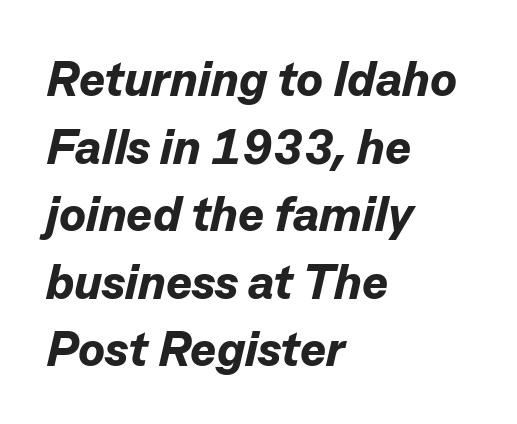
The image shows 49 px bold type, italic (leaning right); set left-aligned, normal line spacing (1.38x), normal letter spacing, not underlined; low stroke contrast and a medium x-height.
